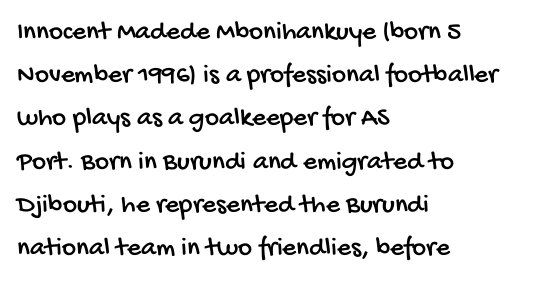
Honestly, the row spacing looks completely unremarkable. Typeset ragged right — the left edge is the straight one. The type is set solid horizontally, with unmodified tracking. Words float on clear page, feet unadorned.
